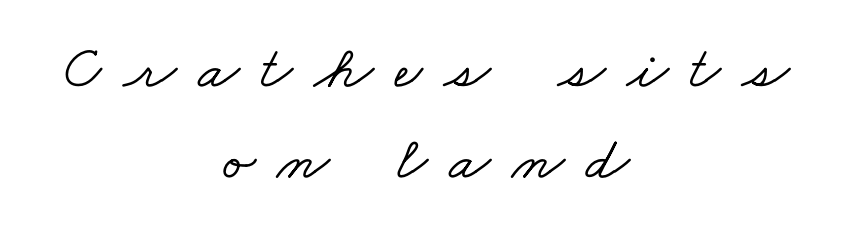
Tracking here is generous; glyphs stand well apart from one another. Horizontal alignment here is central, giving a formal, balanced look. Leading: standard. The passage shown is typeset with a serif family.
